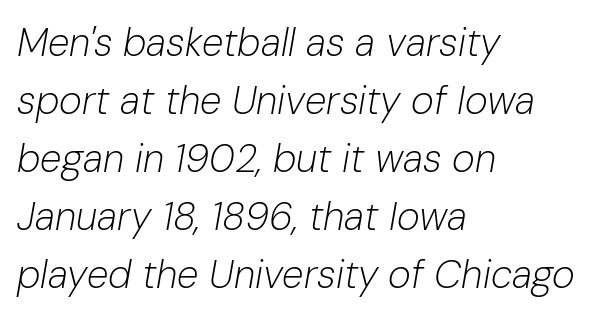
{"italic": "yes", "lean": "right", "slant_degrees": 10, "bold": "no", "weight": "light", "width": "normal", "stroke_contrast": "low", "x_height": "medium", "monospaced": "no", "underline": "no", "align": "left", "line_spacing": "normal", "line_spacing_ratio": 1.49, "letter_spacing": "normal", "letter_spacing_em": 0.0, "glyph_px": 39}
